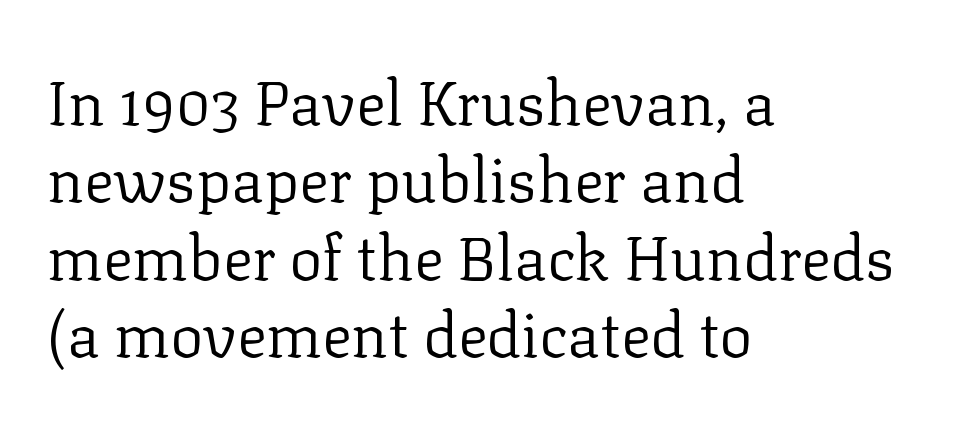
The passage is arranged the way most books set body copy — flush left. Clear beneath every line of the passage. These lines keep a tight, regular rhythm from letter to letter. Summary of weight: not heavy and not bold.
